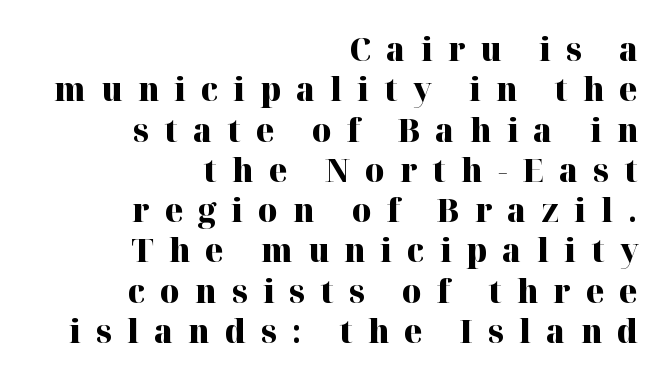
Q: Is the text bold? A: Yes.
Q: Is the text italic (slanted)? A: No, it is upright.
Q: Is the typeface a serif or a sans-serif typeface? A: Serif.
Q: Is the text underlined? A: No.
Q: How is the paragraph aligned? A: Right-aligned.
Q: Is the spacing between letters normal or unusually wide? A: Unusually wide.
Q: Width (condensed, normal, or wide)? A: Normal.
Q: Stroke contrast? A: High.
Q: x-height? A: Medium.
Q: Monospaced? A: No.
